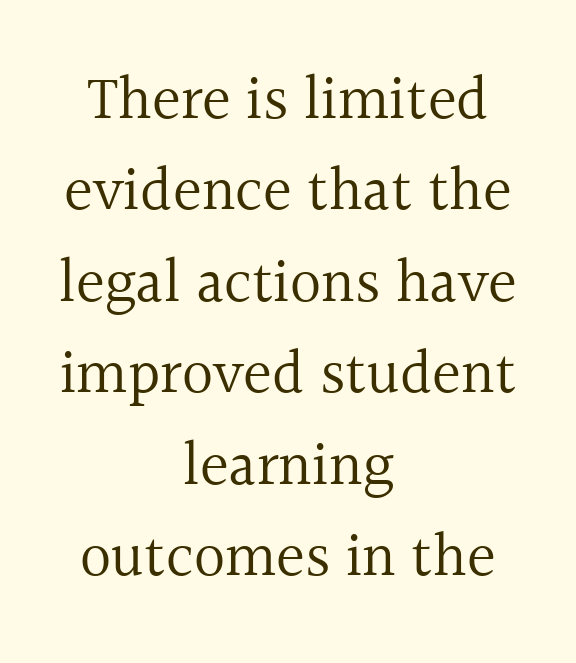
The image shows 61 px regular-weight serif type, upright; set centered, normal line spacing (1.5x), normal letter spacing, not underlined; a medium x-height.
